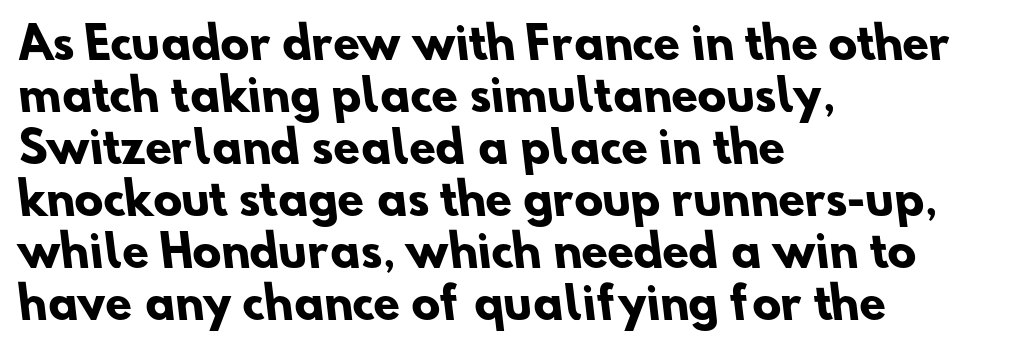
Q: Is the text bold? A: Yes.
Q: Is the typeface a serif or a sans-serif typeface? A: Sans-serif.
Q: Is the text underlined? A: No.
Q: How is the paragraph aligned? A: Left-aligned.
Q: Is the spacing between letters normal or unusually wide? A: Normal.
Q: Width (condensed, normal, or wide)? A: Normal.
Q: Stroke contrast? A: Low.
Q: x-height? A: Small.
Q: Monospaced? A: No.
